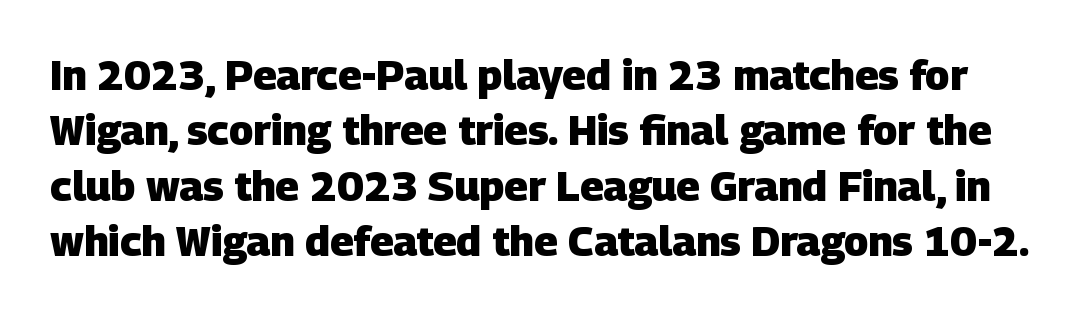
Q: Is the text bold? A: Yes.
Q: Is the typeface a serif or a sans-serif typeface? A: Sans-serif.
Q: Is the text underlined? A: No.
Q: Is the spacing between letters normal or unusually wide? A: Normal.
Q: Is the spacing between lines tight, normal or loose? A: Normal.
Q: Width (condensed, normal, or wide)? A: Normal.
Q: Stroke contrast? A: Low.
Q: x-height? A: Large.
Q: Monospaced? A: No.
